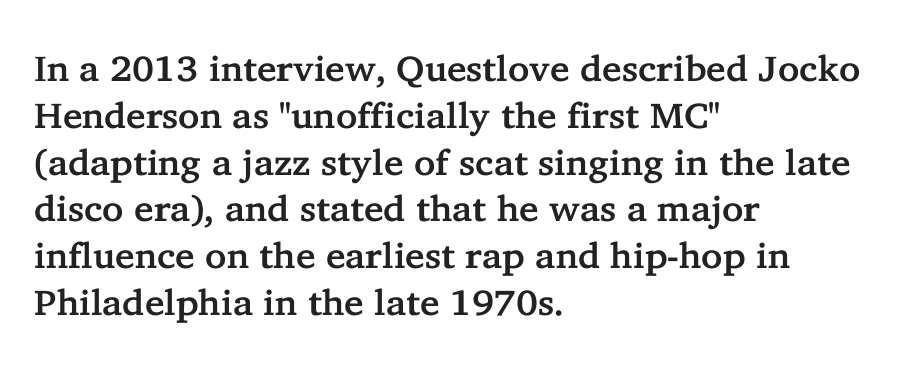
The image shows 36 px serif type, upright; set left-aligned, normal line spacing (1.3x), normal letter spacing, not underlined; low stroke contrast and a medium x-height.
